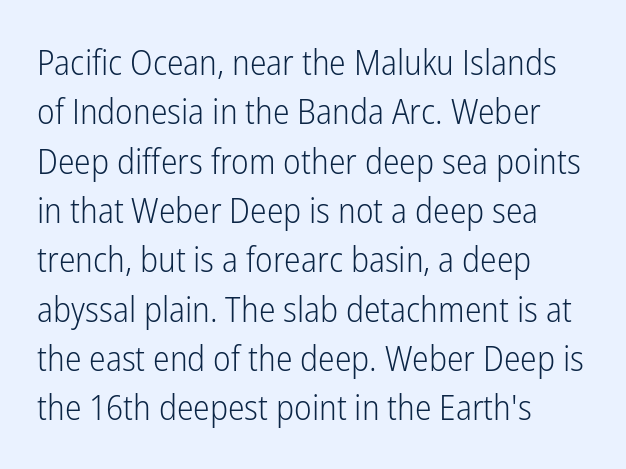
Q: Is the text bold? A: No.
Q: Is the text italic (slanted)? A: No, it is upright.
Q: Is the typeface a serif or a sans-serif typeface? A: Sans-serif.
Q: Is the text underlined? A: No.
Q: How is the paragraph aligned? A: Left-aligned.
Q: Is the spacing between letters normal or unusually wide? A: Normal.
Q: Is the spacing between lines tight, normal or loose? A: Normal.
Q: Width (condensed, normal, or wide)? A: Condensed.
Q: Stroke contrast? A: Low.
Q: x-height? A: Medium.
Q: Monospaced? A: No.
